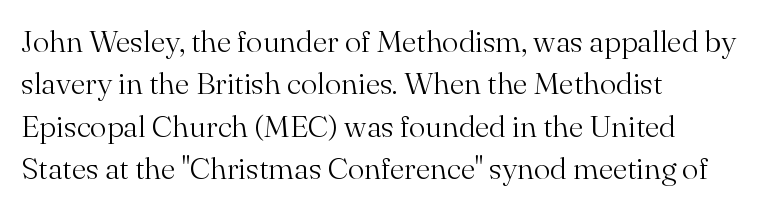
{"serif": "yes", "italic": "no", "bold": "no", "weight": "light", "width": "normal", "stroke_contrast": "medium", "x_height": "small", "monospaced": "no", "underline": "no", "align": "left", "line_spacing": "normal", "line_spacing_ratio": 1.37, "letter_spacing": "normal", "letter_spacing_em": 0.0, "glyph_px": 31}
